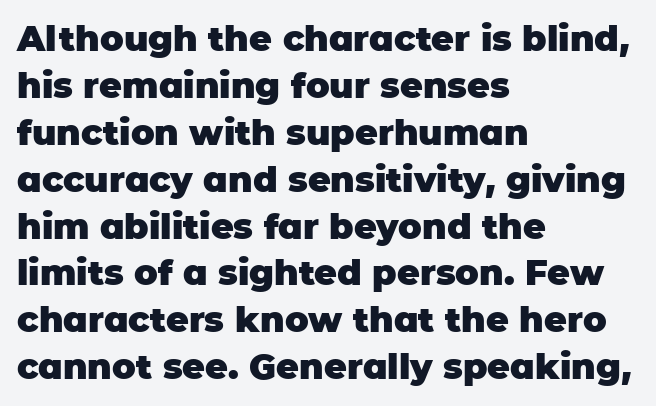
No italicization has been applied; the sample stays upright. Letterform terminals end flat and unadorned throughout the passage. These lines are rendered in a variable-pitch font. Does extra space separate the letters? No, they use regular spacing. A typesetter would call this leading conventional body-copy spacing.
